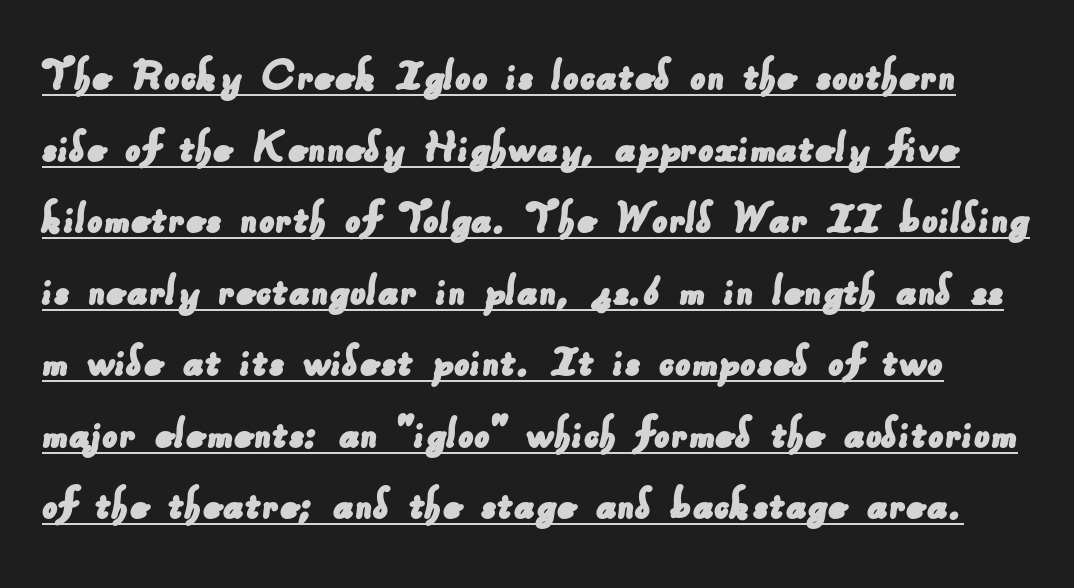
Q: Is the typeface a serif or a sans-serif typeface? A: Sans-serif.
Q: Is the text underlined? A: Yes.
Q: Is the spacing between letters normal or unusually wide? A: Normal.
Q: Is the spacing between lines tight, normal or loose? A: Normal.
Q: Width (condensed, normal, or wide)? A: Normal.
Q: Stroke contrast? A: Low.
Q: x-height? A: Small.
Q: Monospaced? A: No.
